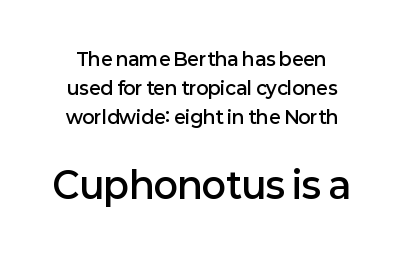
{"serif": "no", "italic": "no", "bold": "semi", "weight": "semibold", "width": "normal", "stroke_contrast": "low", "x_height": "medium", "monospaced": "no", "underline": "no", "line_spacing": "normal", "line_spacing_ratio": 1.6, "letter_spacing": "normal", "letter_spacing_em": 0.0, "larger_block": "second", "size_ratio": 2.0, "glyph_px": 36}
